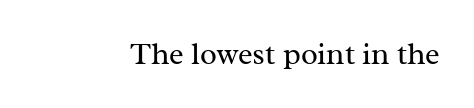
The image shows 31 px regular-weight serif type, upright; set normal letter spacing, not underlined; medium stroke contrast and a medium x-height.
